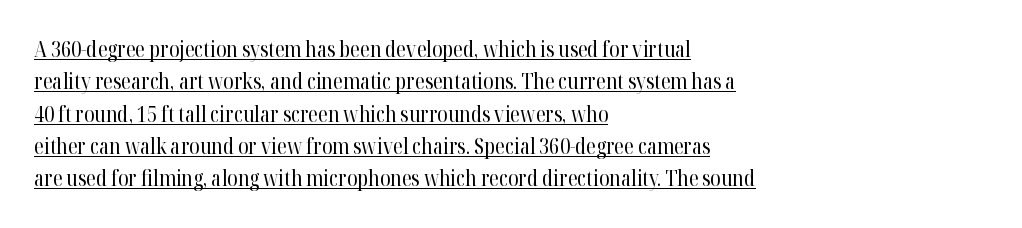
Q: Is the text bold? A: No.
Q: Is the text italic (slanted)? A: No, it is upright.
Q: Is the text underlined? A: Yes.
Q: How is the paragraph aligned? A: Left-aligned.
Q: Is the spacing between letters normal or unusually wide? A: Normal.
Q: Is the spacing between lines tight, normal or loose? A: Normal.
